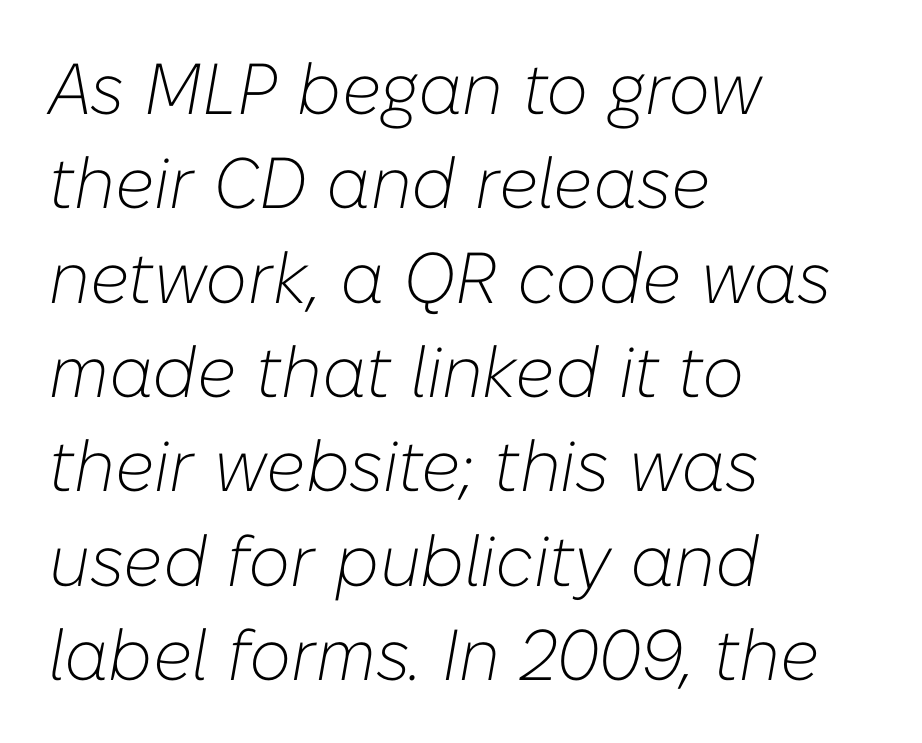
{"italic": "yes", "lean": "right", "slant_degrees": 10, "bold": "no", "weight": "light", "width": "normal", "stroke_contrast": "low", "x_height": "medium", "monospaced": "no", "underline": "no", "align": "left", "line_spacing": "normal", "line_spacing_ratio": 1.31, "letter_spacing": "normal", "letter_spacing_em": 0.0, "glyph_px": 72}
